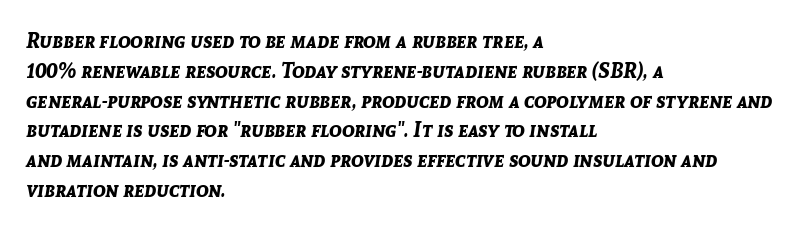
The image shows 21 px bold type, italic (leaning right); set left-aligned, normal line spacing (1.42x), normal letter spacing, not underlined.
